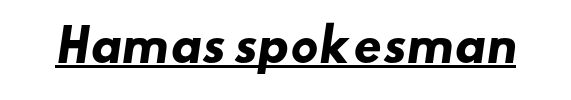
{"serif": "no", "bold": "yes", "weight": "heavy", "width": "wide", "stroke_contrast": "low", "x_height": "small", "monospaced": "no", "underline": "yes", "letter_spacing": "normal", "letter_spacing_em": 0.0, "glyph_px": 44}
